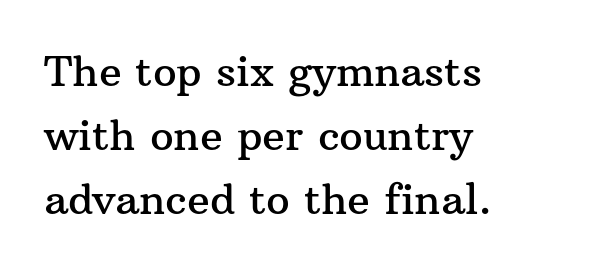
Q: Is the text italic (slanted)? A: No, it is upright.
Q: Is the typeface a serif or a sans-serif typeface? A: Serif.
Q: Is the text underlined? A: No.
Q: How is the paragraph aligned? A: Left-aligned.
Q: Is the spacing between letters normal or unusually wide? A: Normal.
Q: Is the spacing between lines tight, normal or loose? A: Normal.
Q: Width (condensed, normal, or wide)? A: Normal.
Q: Stroke contrast? A: Medium.
Q: x-height? A: Medium.
Q: Monospaced? A: No.
